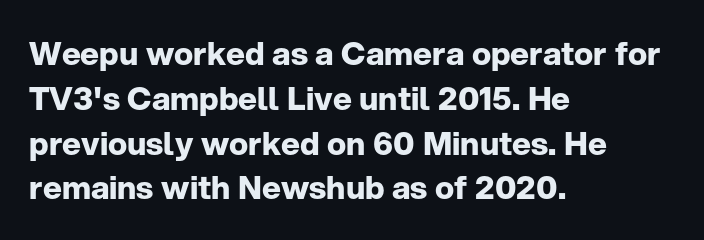
The image shows 32 px bold sans-serif type, upright; set left-aligned, normal line spacing (1.4x), normal letter spacing, not underlined; low stroke contrast and a medium x-height.
